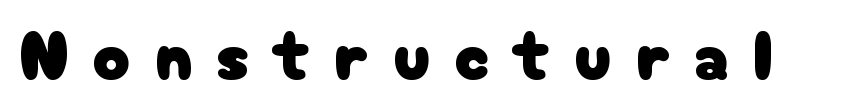
The image shows 69 px sans-serif type, upright; set unusually wide letter spacing (+0.35 em), not underlined; low stroke contrast and a medium x-height.
